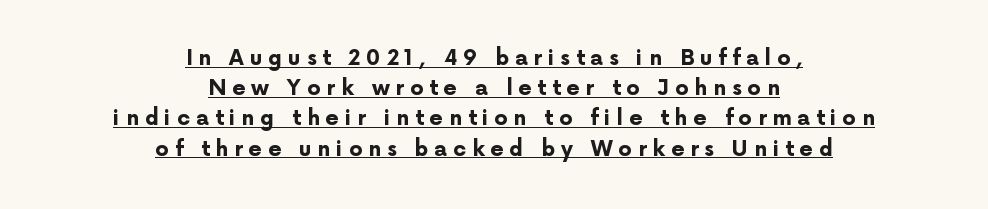
{"italic": "no", "bold": "yes", "underline": "yes", "align": "center", "line_spacing": "normal", "line_spacing_ratio": 1.44, "letter_spacing": "wide", "letter_spacing_em": 0.28, "glyph_px": 21}
